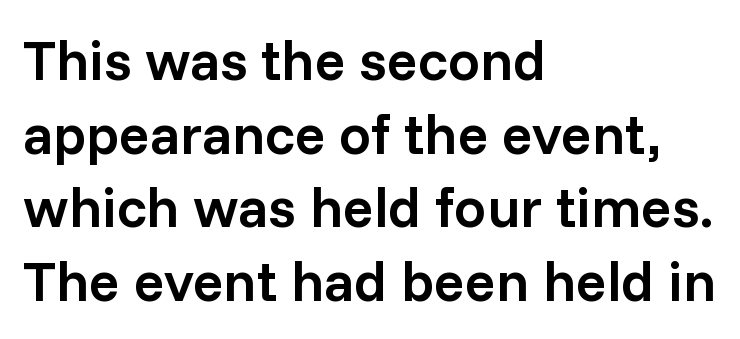
The image shows 57 px semibold sans-serif type, upright; set left-aligned, normal line spacing (1.29x), normal letter spacing, not underlined; low stroke contrast and a medium x-height.
